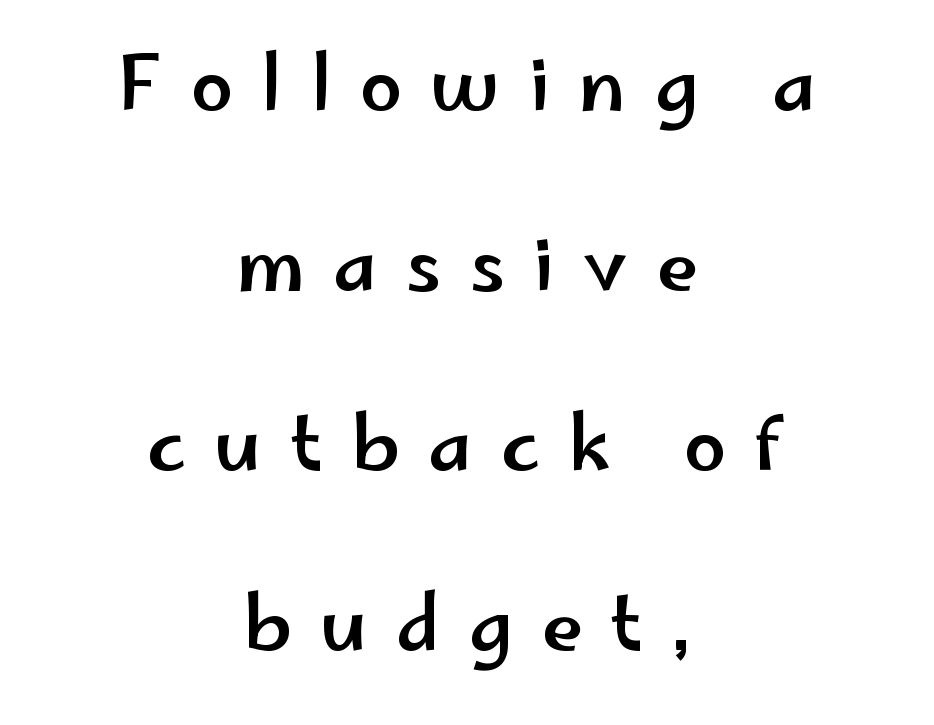
{"serif": "no", "italic": "no", "width": "wide", "stroke_contrast": "low", "x_height": "small", "monospaced": "no", "underline": "no", "align": "center", "line_spacing": "loose", "line_spacing_ratio": 2.4, "letter_spacing": "wide", "letter_spacing_em": 0.38, "glyph_px": 75}
